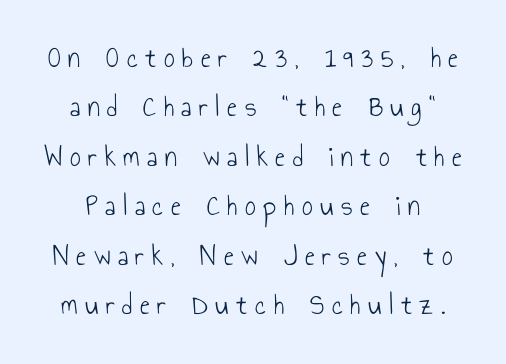
The image shows 30 px light, condensed sans-serif type, upright; set centered, normal line spacing (1.65x), unusually wide letter spacing (+0.25 em), not underlined; low stroke contrast and a small x-height.
